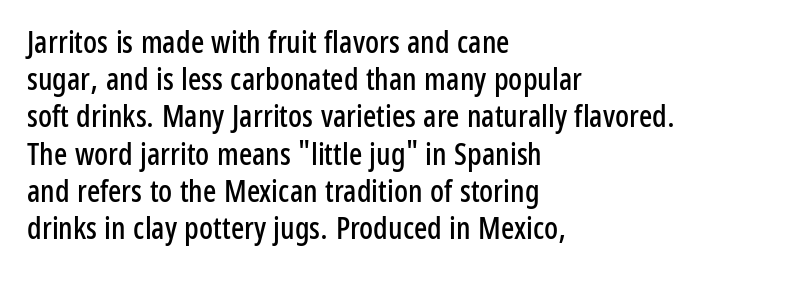
Q: Is the text italic (slanted)? A: No, it is upright.
Q: Is the typeface a serif or a sans-serif typeface? A: Sans-serif.
Q: Is the text underlined? A: No.
Q: How is the paragraph aligned? A: Left-aligned.
Q: Is the spacing between letters normal or unusually wide? A: Normal.
Q: Width (condensed, normal, or wide)? A: Condensed.
Q: Stroke contrast? A: Low.
Q: x-height? A: Medium.
Q: Monospaced? A: No.
